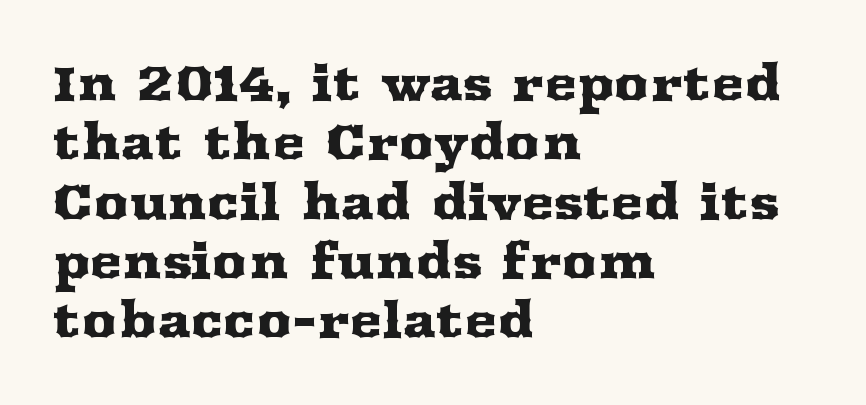
Does the type have serifs? Yes, each stem ends in a small foot. There is no visible air inserted between adjacent glyphs. Character widths vary here, with narrow letters taking less room than wide ones. Alignment: flush left. Check the space under the baseline: it is left empty.
